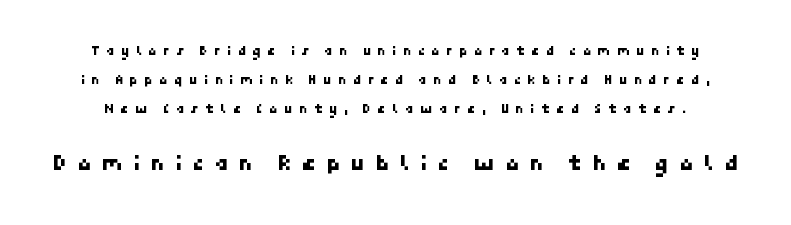
The image shows 23 px text type; set loose line spacing (2.07x), unusually wide letter spacing (+0.44 em), not underlined; the second (bottom) block is 1.64x larger.
